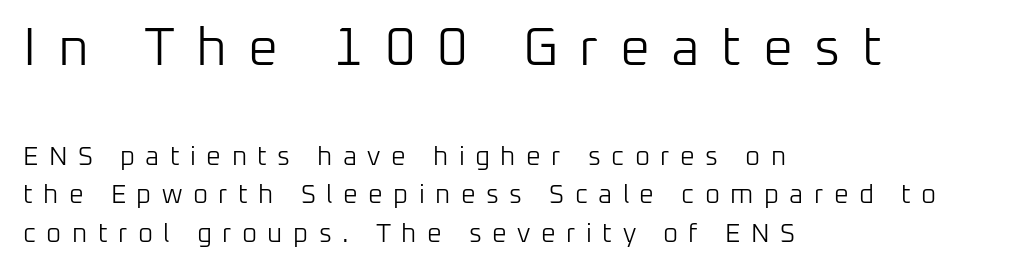
{"serif": "no", "italic": "no", "bold": "no", "weight": "light", "width": "normal", "stroke_contrast": "low", "x_height": "medium", "monospaced": "no", "underline": "no", "align": "left", "line_spacing": "normal", "line_spacing_ratio": 1.48, "letter_spacing": "wide", "letter_spacing_em": 0.4, "larger_block": "first", "size_ratio": 2.04, "glyph_px": 53}
